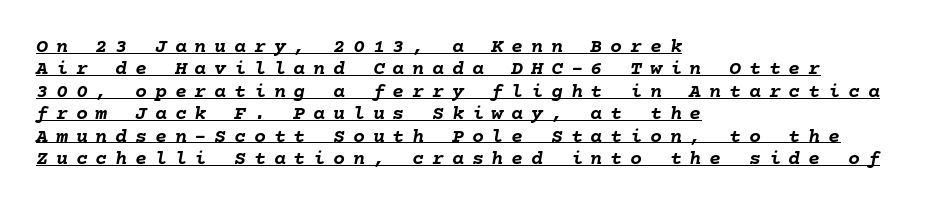
Is the letter spacing exaggerated? Yes — the characters are pushed far apart. Students, observe: this is what under-led, compact text looks like. The typography opts for an oblique posture over an upright one. Left-aligned paragraph, ragged on the right.
